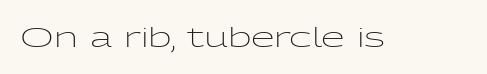
The image shows 27 px text type, upright; set normal letter spacing, not underlined.
